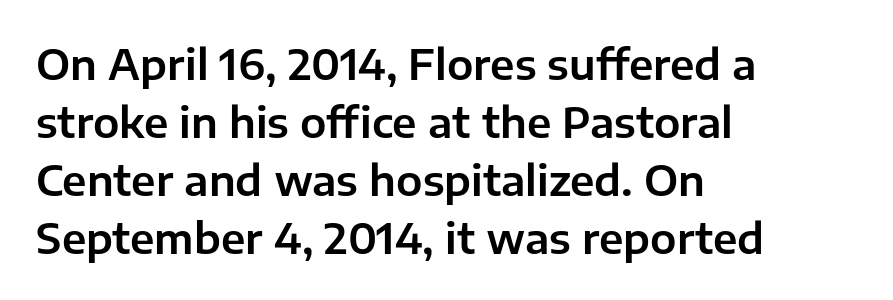
The image shows 42 px sans-serif type, upright; set left-aligned, normal line spacing (1.38x), normal letter spacing, not underlined; low stroke contrast and a medium x-height.
